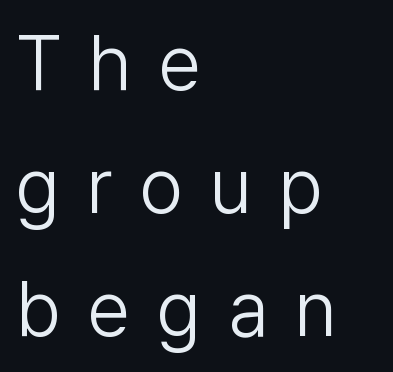
Q: Is the text bold? A: No.
Q: Is the text italic (slanted)? A: No, it is upright.
Q: Is the typeface a serif or a sans-serif typeface? A: Sans-serif.
Q: Is the text underlined? A: No.
Q: How is the paragraph aligned? A: Left-aligned.
Q: Is the spacing between letters normal or unusually wide? A: Unusually wide.
Q: Is the spacing between lines tight, normal or loose? A: Normal.
Q: Width (condensed, normal, or wide)? A: Normal.
Q: Stroke contrast? A: Low.
Q: x-height? A: Medium.
Q: Monospaced? A: No.
